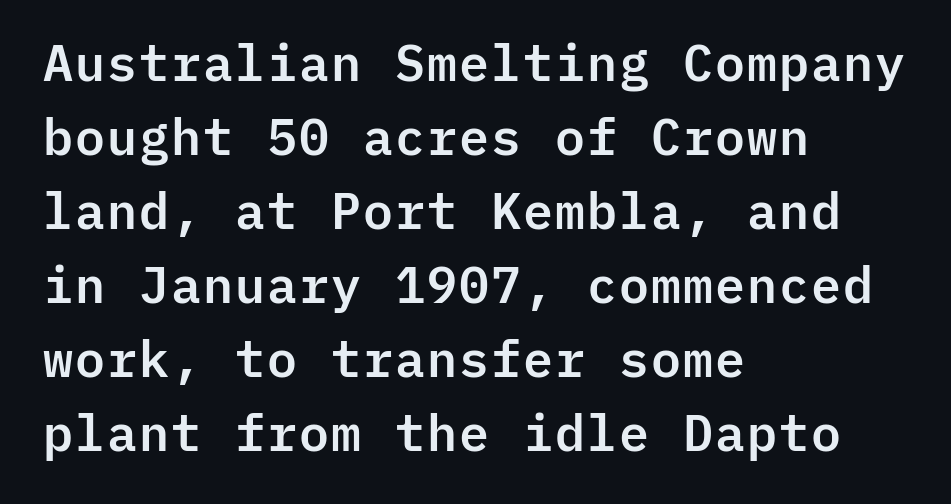
Q: Is the text italic (slanted)? A: No, it is upright.
Q: Is the typeface a serif or a sans-serif typeface? A: Sans-serif.
Q: Is the text underlined? A: No.
Q: How is the paragraph aligned? A: Left-aligned.
Q: Is the spacing between letters normal or unusually wide? A: Normal.
Q: Is the spacing between lines tight, normal or loose? A: Normal.
Q: Width (condensed, normal, or wide)? A: Normal.
Q: Stroke contrast? A: Low.
Q: x-height? A: Medium.
Q: Monospaced? A: Yes.
